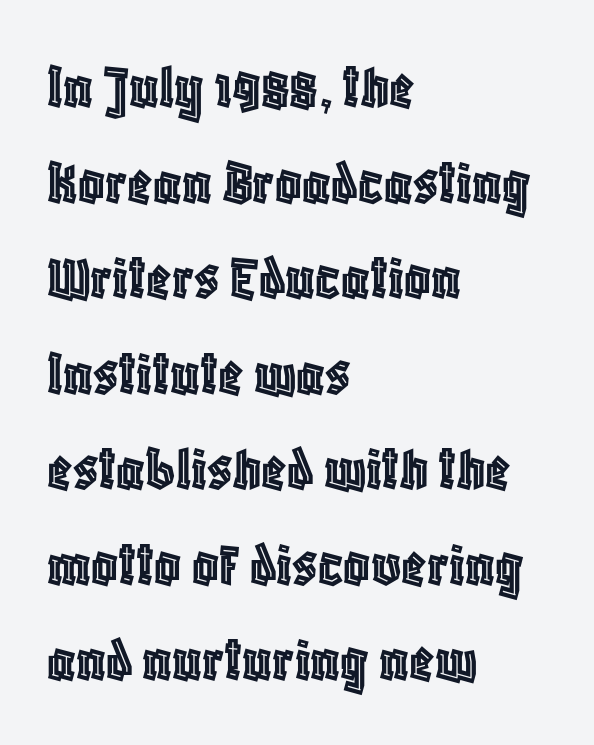
{"italic": "no", "width": "condensed", "x_height": "large", "monospaced": "no", "underline": "no", "align": "left", "line_spacing": "normal", "line_spacing_ratio": 1.47, "letter_spacing": "normal", "letter_spacing_em": 0.0, "glyph_px": 65}
